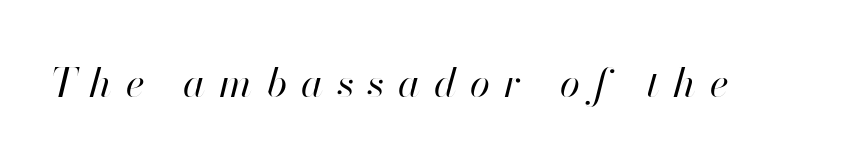
The face used here has a pronounced slope to its letters. Weight class: somewhere from thin through regular. Loose tracking; the words dissolve into strings of separated letters. Has an underline been added? It has not. These lines are rendered in a variable-pitch font.
